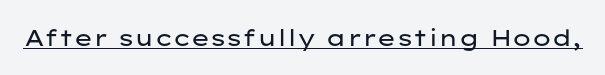
{"italic": "no", "bold": "no", "underline": "yes", "letter_spacing": "normal", "letter_spacing_em": 0.0, "glyph_px": 23}
